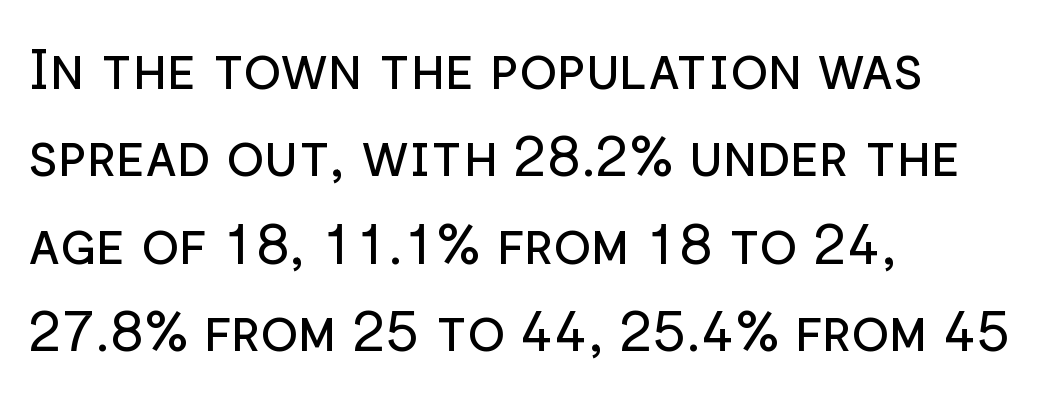
Short and long lines alike share a common starting point at left. The strip under each line holds only bare page. Whoever set this chose a conventional vertical rhythm. Nope, not italic — everything's standing straight.
